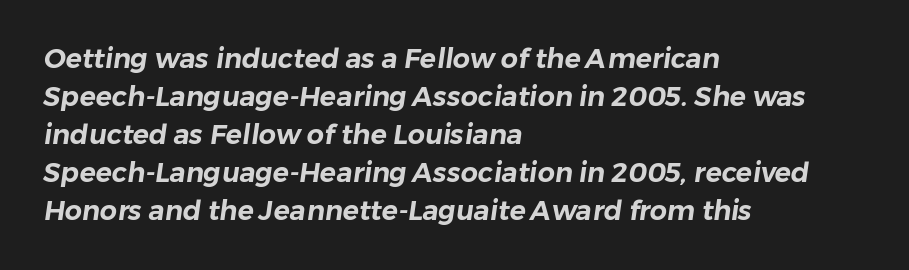
The image shows 27 px text type; set left-aligned, normal line spacing (1.41x), normal letter spacing, not underlined.
